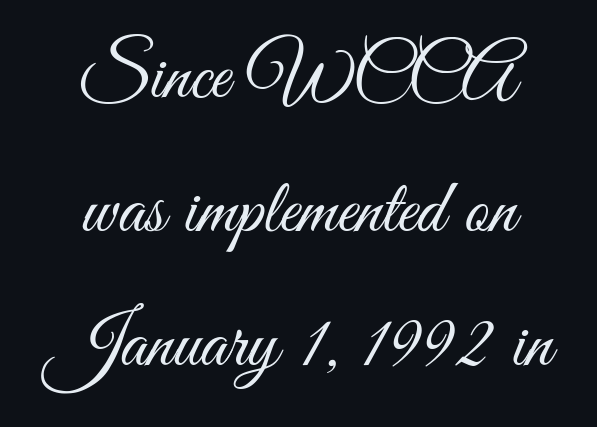
The rendering uses natural spacing where letterforms have individual widths. The passage is arranged like a title page — every line centered. Check under the words: just untouched page. Tracking here is standard; glyphs follow each other at the usual distance.
